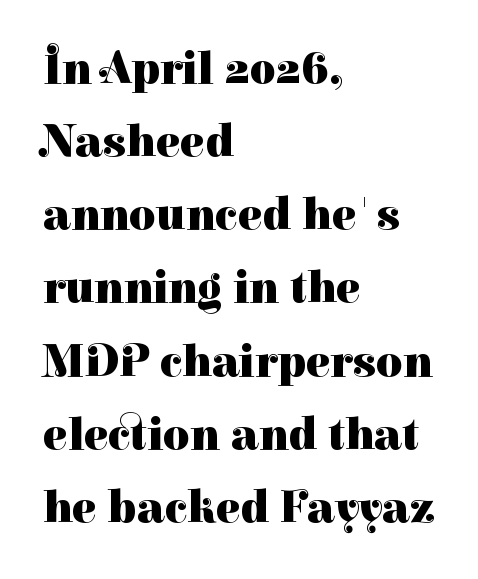
Q: Is the text bold? A: Yes.
Q: Is the text italic (slanted)? A: No, it is upright.
Q: Is the typeface a serif or a sans-serif typeface? A: Serif.
Q: Is the text underlined? A: No.
Q: How is the paragraph aligned? A: Left-aligned.
Q: Is the spacing between letters normal or unusually wide? A: Normal.
Q: Is the spacing between lines tight, normal or loose? A: Normal.
Q: Width (condensed, normal, or wide)? A: Normal.
Q: Stroke contrast? A: High.
Q: x-height? A: Medium.
Q: Monospaced? A: No.
